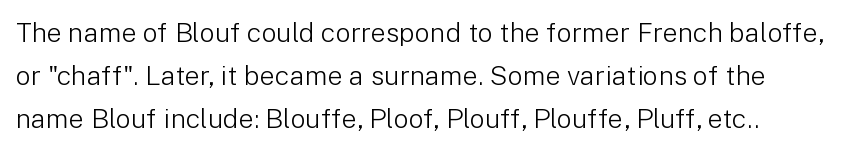
The image shows 27 px text type, upright; set normal line spacing (1.59x), normal letter spacing, not underlined.
